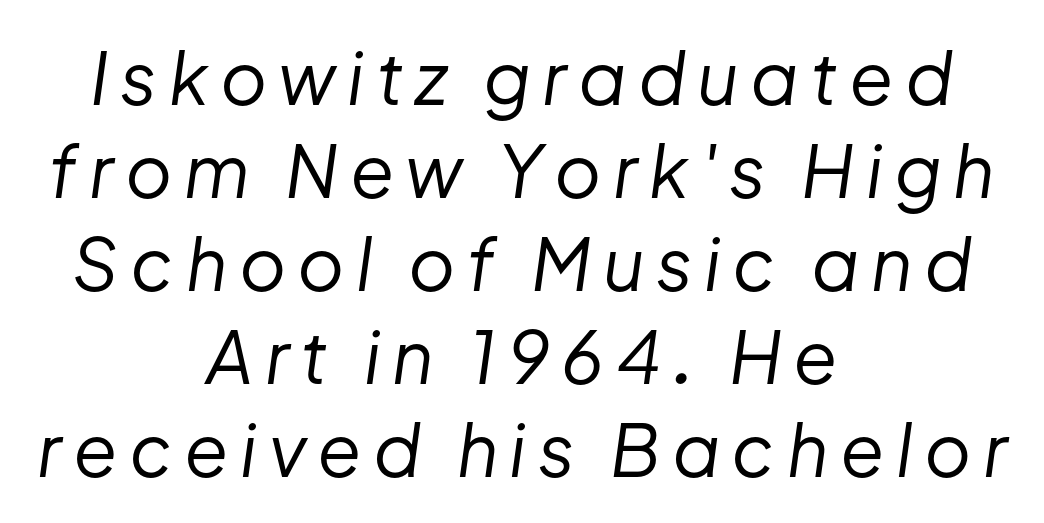
{"italic": "yes", "lean": "right", "slant_degrees": 8, "bold": "no", "weight": "regular", "width": "normal", "stroke_contrast": "low", "x_height": "medium", "monospaced": "no", "underline": "no", "align": "center", "line_spacing": "normal", "line_spacing_ratio": 1.29, "glyph_px": 72}
